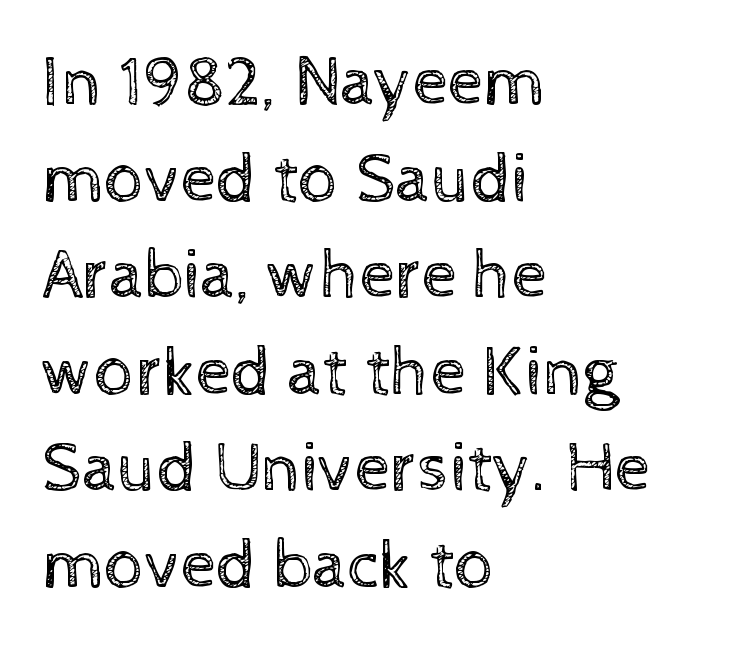
Q: Is the text bold? A: No.
Q: Is the text italic (slanted)? A: No, it is upright.
Q: Is the text underlined? A: No.
Q: How is the paragraph aligned? A: Left-aligned.
Q: Is the spacing between letters normal or unusually wide? A: Normal.
Q: Is the spacing between lines tight, normal or loose? A: Normal.
Q: Width (condensed, normal, or wide)? A: Normal.
Q: x-height? A: Medium.
Q: Monospaced? A: No.
